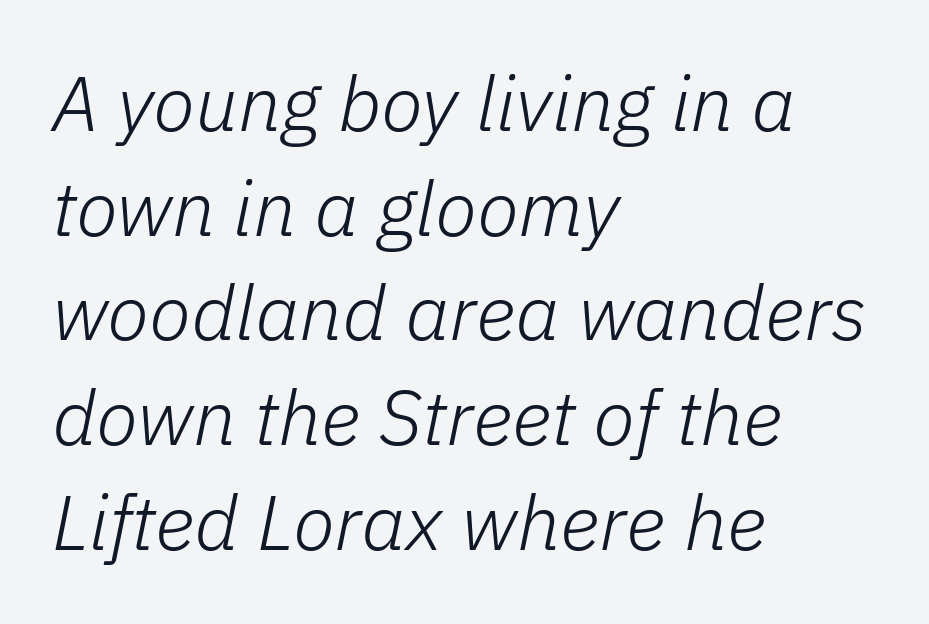
Q: Is the text bold? A: No.
Q: Is the text italic (slanted)? A: Yes, it leans right by about 11 degrees.
Q: Is the text underlined? A: No.
Q: How is the paragraph aligned? A: Left-aligned.
Q: Is the spacing between letters normal or unusually wide? A: Normal.
Q: Is the spacing between lines tight, normal or loose? A: Normal.
Q: Width (condensed, normal, or wide)? A: Normal.
Q: Stroke contrast? A: Low.
Q: x-height? A: Medium.
Q: Monospaced? A: No.
